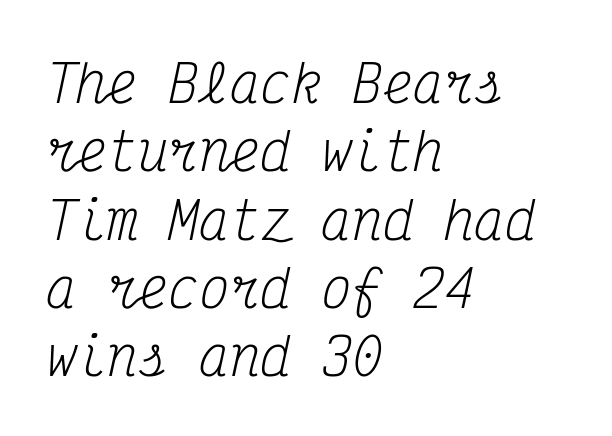
The image shows 51 px regular-weight, condensed serif type, italic (leaning right), monospaced; set left-aligned, normal line spacing (1.34x), normal letter spacing, not underlined; medium stroke contrast and a medium x-height.
